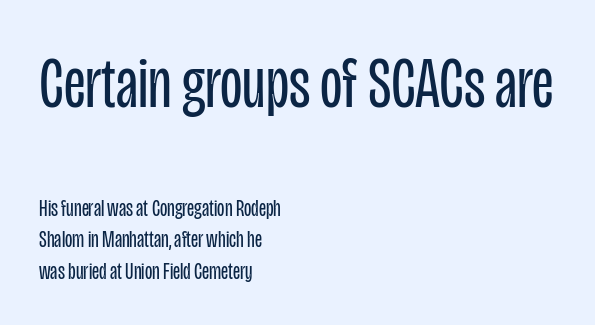
The image shows 73 px regular-weight, condensed sans-serif type, upright; set left-aligned, normal line spacing (1.31x), normal letter spacing, not underlined; the first (top) block is 3.04x larger; low stroke contrast and a large x-height.
